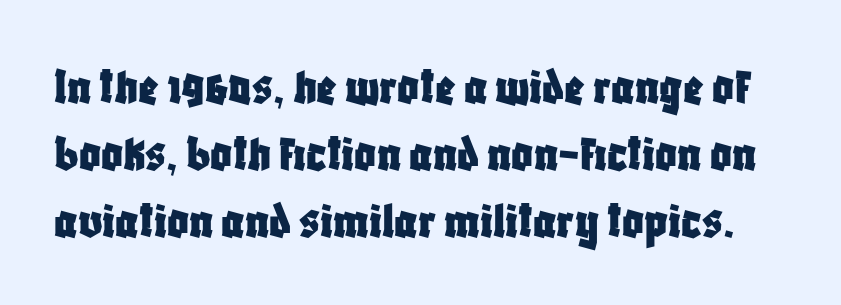
Q: Is the text italic (slanted)? A: No, it is upright.
Q: Is the typeface a serif or a sans-serif typeface? A: Sans-serif.
Q: Is the text underlined? A: No.
Q: Is the spacing between letters normal or unusually wide? A: Normal.
Q: Is the spacing between lines tight, normal or loose? A: Normal.
Q: Width (condensed, normal, or wide)? A: Condensed.
Q: Stroke contrast? A: Low.
Q: x-height? A: Large.
Q: Monospaced? A: No.
